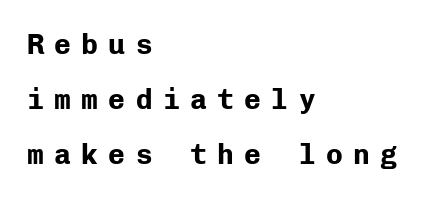
{"serif": "no", "italic": "no", "bold": "yes", "weight": "bold", "width": "normal", "stroke_contrast": "low", "x_height": "medium", "monospaced": "yes", "underline": "no", "align": "left", "line_spacing": "loose", "line_spacing_ratio": 1.97, "letter_spacing": "wide", "letter_spacing_em": 0.37, "glyph_px": 28}
